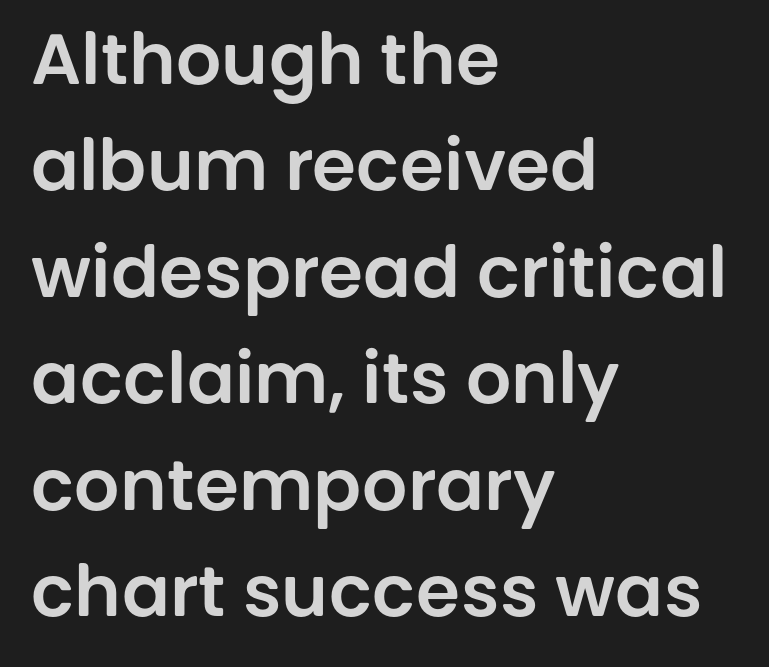
Q: Is the text italic (slanted)? A: No, it is upright.
Q: Is the typeface a serif or a sans-serif typeface? A: Sans-serif.
Q: Is the text underlined? A: No.
Q: How is the paragraph aligned? A: Left-aligned.
Q: Is the spacing between letters normal or unusually wide? A: Normal.
Q: Is the spacing between lines tight, normal or loose? A: Normal.
Q: Width (condensed, normal, or wide)? A: Normal.
Q: Stroke contrast? A: Low.
Q: x-height? A: Large.
Q: Monospaced? A: No.
